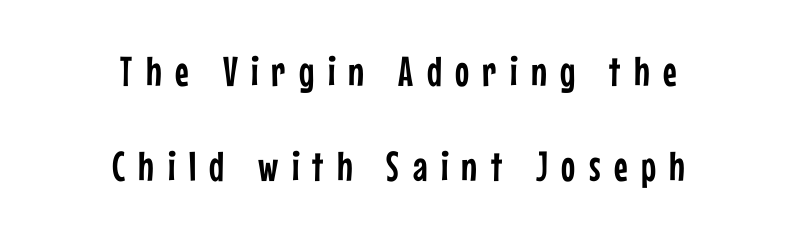
Q: Is the text italic (slanted)? A: No, it is upright.
Q: Is the typeface a serif or a sans-serif typeface? A: Sans-serif.
Q: Is the text underlined? A: No.
Q: How is the paragraph aligned? A: Centered.
Q: Is the spacing between letters normal or unusually wide? A: Unusually wide.
Q: Is the spacing between lines tight, normal or loose? A: Loose.
Q: Width (condensed, normal, or wide)? A: Condensed.
Q: Stroke contrast? A: Low.
Q: x-height? A: Medium.
Q: Monospaced? A: No.
